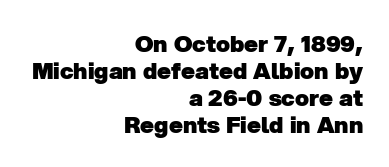
The image shows 23 px bold type; set right-aligned, line spacing 1.17x, normal letter spacing, not underlined.
